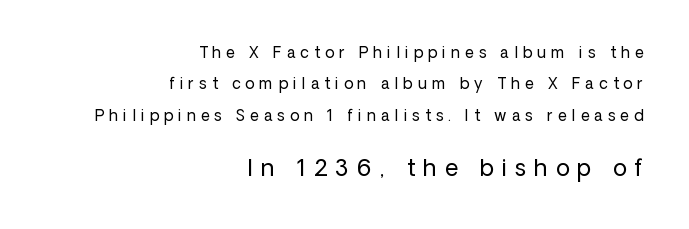
The image shows 23 px text type, upright; set right-aligned, loose line spacing (2.09x), unusually wide letter spacing (+0.35 em), not underlined; the second (bottom) block is 1.53x larger.
